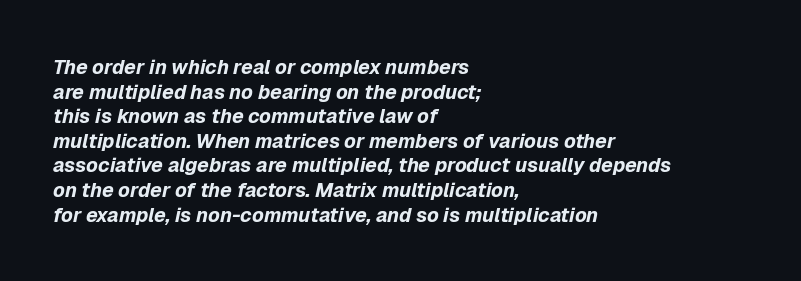
The image shows 20 px bold type, italic (leaning right); set left-aligned, line spacing 1.23x, normal letter spacing, not underlined.
